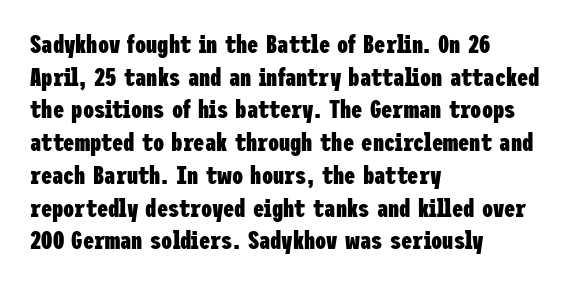
{"italic": "no", "bold": "yes", "underline": "no", "align": "left", "line_spacing": "normal", "line_spacing_ratio": 1.31, "letter_spacing": "normal", "letter_spacing_em": 0.0, "glyph_px": 25}
